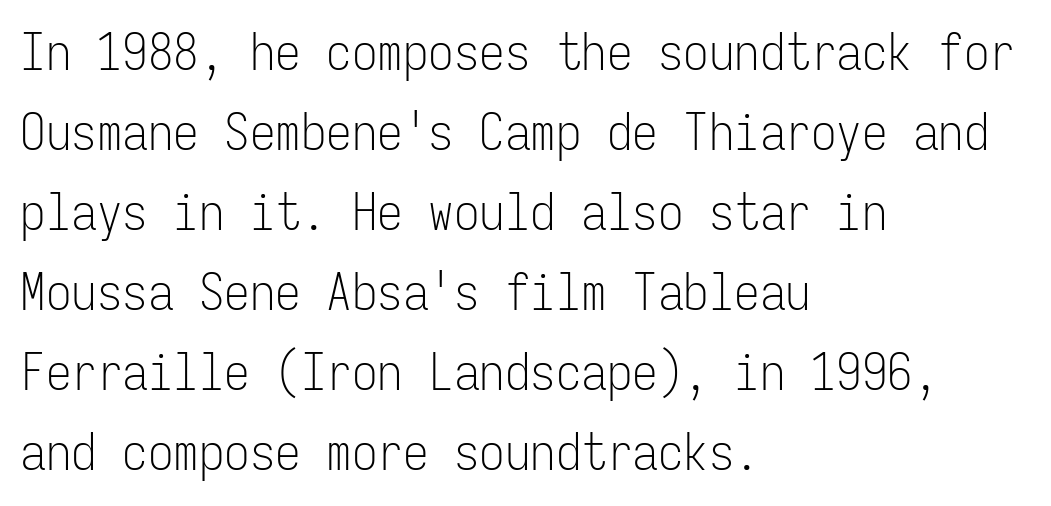
{"serif": "no", "italic": "no", "bold": "no", "weight": "light", "width": "condensed", "stroke_contrast": "low", "x_height": "medium", "monospaced": "yes", "underline": "no", "align": "left", "line_spacing": "normal", "line_spacing_ratio": 1.57, "letter_spacing": "normal", "letter_spacing_em": 0.0, "glyph_px": 51}
